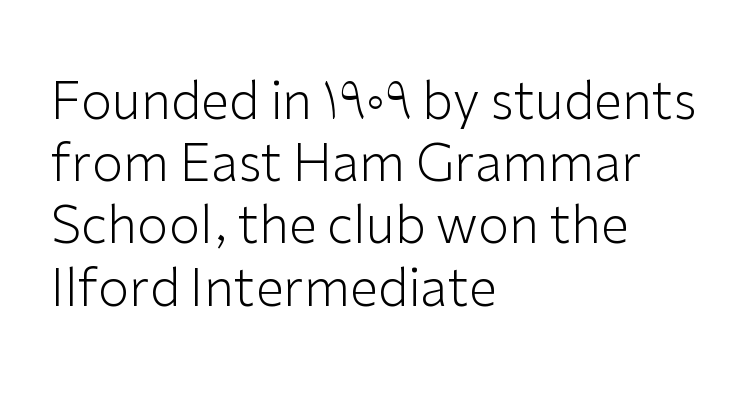
Q: Is the text bold? A: No.
Q: Is the text italic (slanted)? A: No, it is upright.
Q: Is the typeface a serif or a sans-serif typeface? A: Sans-serif.
Q: Is the text underlined? A: No.
Q: How is the paragraph aligned? A: Left-aligned.
Q: Is the spacing between letters normal or unusually wide? A: Normal.
Q: Width (condensed, normal, or wide)? A: Normal.
Q: Stroke contrast? A: Low.
Q: x-height? A: Medium.
Q: Monospaced? A: No.
